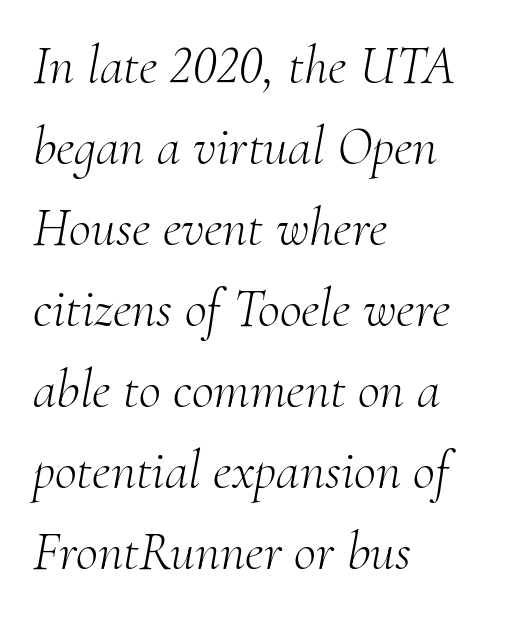
Q: Is the text bold? A: No.
Q: Is the text italic (slanted)? A: Yes, it leans right by about 10 degrees.
Q: Is the typeface a serif or a sans-serif typeface? A: Serif.
Q: Is the text underlined? A: No.
Q: How is the paragraph aligned? A: Left-aligned.
Q: Is the spacing between letters normal or unusually wide? A: Normal.
Q: Is the spacing between lines tight, normal or loose? A: Normal.
Q: Width (condensed, normal, or wide)? A: Normal.
Q: Stroke contrast? A: Medium.
Q: x-height? A: Small.
Q: Monospaced? A: No.
